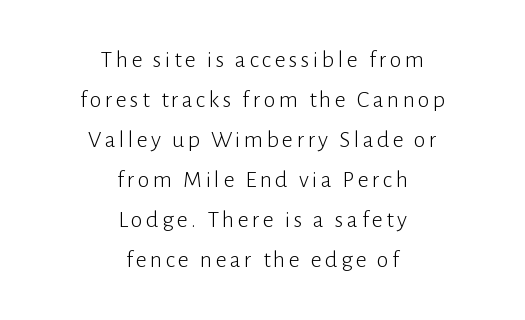
Compared with a flush-left layout, this one balances lines on the center instead. A light-to-regular cut is what we see here. The line-height multiplier appears to be the usual default. The gap between lines stays unmarked.
